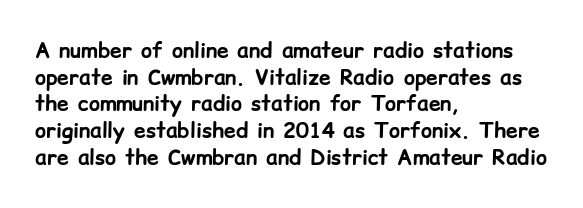
Honestly, the row spacing looks completely unremarkable. Posture: upright roman. Plenty of ink on the page — the face is bold. Typeset ragged right — the left edge is the straight one.
